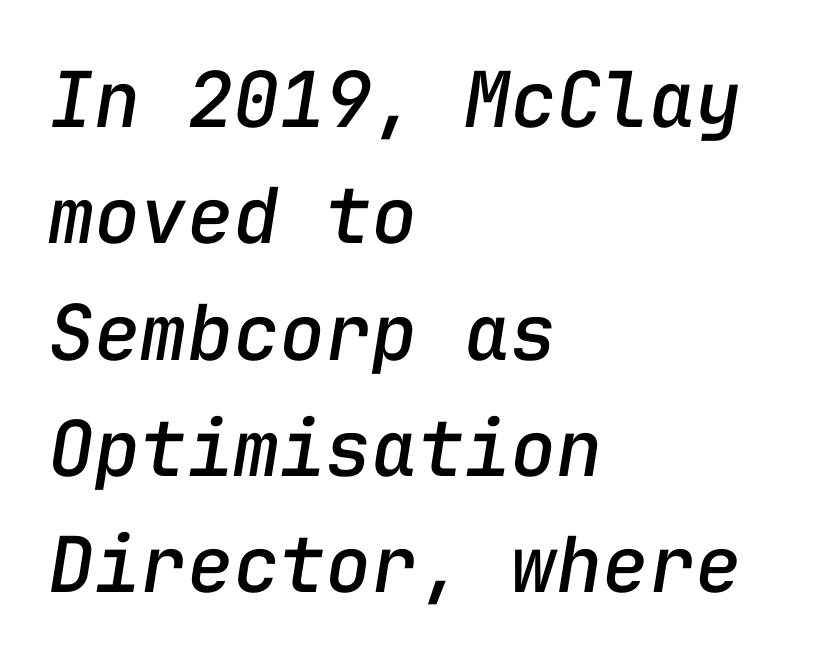
{"italic": "yes", "lean": "right", "slant_degrees": 9, "width": "normal", "stroke_contrast": "low", "x_height": "medium", "monospaced": "yes", "underline": "no", "align": "left", "line_spacing": "normal", "line_spacing_ratio": 1.51, "letter_spacing": "normal", "letter_spacing_em": 0.0, "glyph_px": 77}
